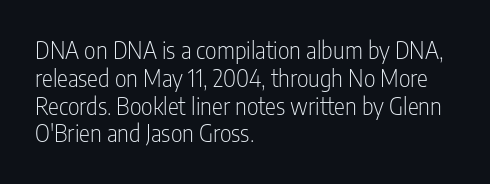
The image shows 23 px text type, upright; set left-aligned, line spacing 1.21x, normal letter spacing, not underlined.
